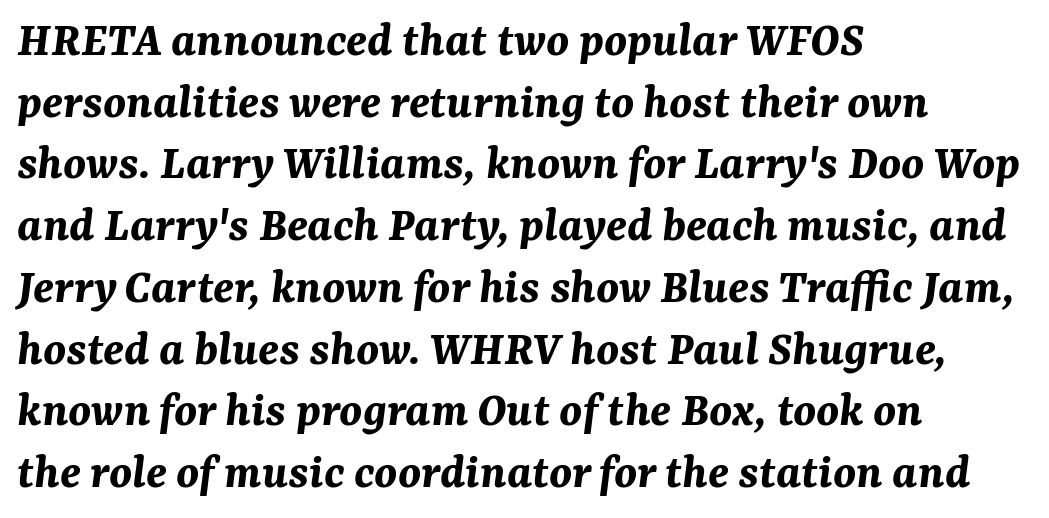
{"italic": "yes", "lean": "right", "slant_degrees": 7, "bold": "yes", "weight": "bold", "width": "normal", "stroke_contrast": "medium", "x_height": "medium", "monospaced": "no", "underline": "no", "align": "left", "line_spacing_ratio": 1.21, "letter_spacing": "normal", "letter_spacing_em": 0.0, "glyph_px": 51}
